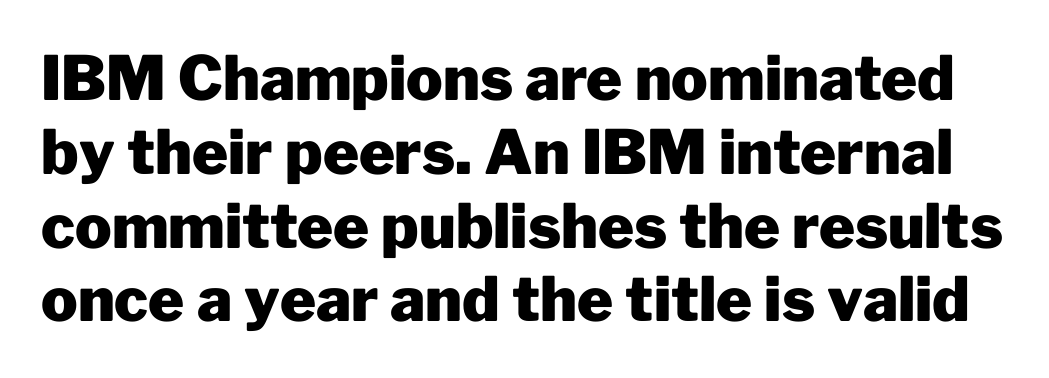
{"serif": "no", "italic": "no", "bold": "yes", "weight": "heavy", "width": "normal", "stroke_contrast": "low", "x_height": "medium", "monospaced": "no", "underline": "no", "line_spacing_ratio": 1.21, "letter_spacing": "normal", "letter_spacing_em": 0.0, "glyph_px": 61}
